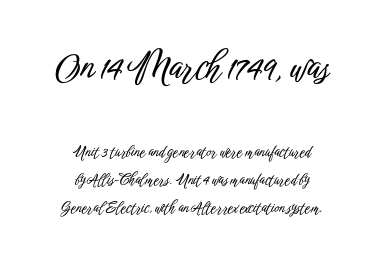
{"serif": "no", "width": "condensed", "stroke_contrast": "low", "x_height": "medium", "monospaced": "no", "underline": "no", "align": "center", "line_spacing_ratio": 1.87, "letter_spacing": "normal", "letter_spacing_em": 0.0, "larger_block": "first", "size_ratio": 2.47, "glyph_px": 37}
